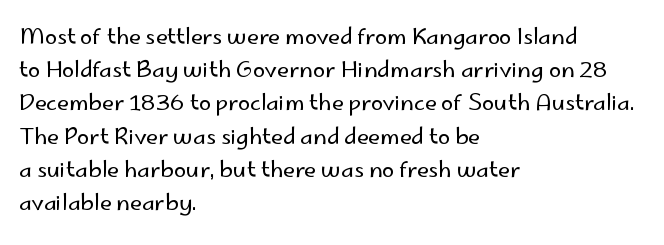
Q: Is the text bold? A: No.
Q: Is the text italic (slanted)? A: No, it is upright.
Q: Is the text underlined? A: No.
Q: How is the paragraph aligned? A: Left-aligned.
Q: Is the spacing between letters normal or unusually wide? A: Normal.
Q: Is the spacing between lines tight, normal or loose? A: Normal.
